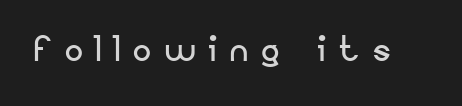
Q: Is the text bold? A: No.
Q: Is the text italic (slanted)? A: No, it is upright.
Q: Is the typeface a serif or a sans-serif typeface? A: Sans-serif.
Q: Is the text underlined? A: No.
Q: Is the spacing between letters normal or unusually wide? A: Unusually wide.
Q: Width (condensed, normal, or wide)? A: Normal.
Q: Stroke contrast? A: Low.
Q: x-height? A: Small.
Q: Monospaced? A: No.
